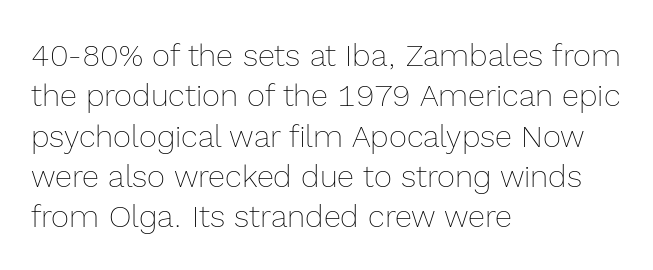
The image shows 31 px thin type, upright; set left-aligned, normal line spacing (1.3x), normal letter spacing, not underlined; a medium x-height.
